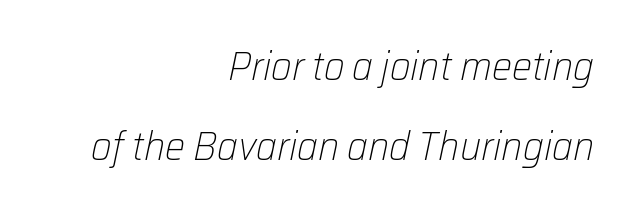
Q: Is the text bold? A: No.
Q: Is the text italic (slanted)? A: Yes, it leans right by about 12 degrees.
Q: Is the text underlined? A: No.
Q: How is the paragraph aligned? A: Right-aligned.
Q: Is the spacing between letters normal or unusually wide? A: Normal.
Q: Is the spacing between lines tight, normal or loose? A: Loose.
Q: Width (condensed, normal, or wide)? A: Normal.
Q: Stroke contrast? A: Low.
Q: x-height? A: Medium.
Q: Monospaced? A: No.
